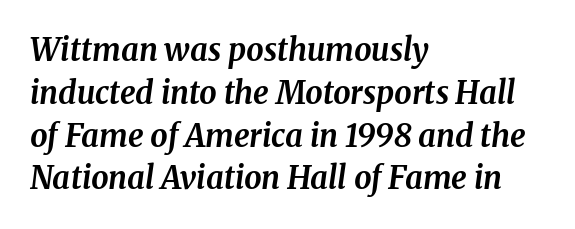
Q: Is the text bold? A: Yes.
Q: Is the text italic (slanted)? A: Yes, it leans right by about 8 degrees.
Q: Is the typeface a serif or a sans-serif typeface? A: Serif.
Q: Is the text underlined? A: No.
Q: How is the paragraph aligned? A: Left-aligned.
Q: Is the spacing between letters normal or unusually wide? A: Normal.
Q: Is the spacing between lines tight, normal or loose? A: Normal.
Q: Width (condensed, normal, or wide)? A: Normal.
Q: Stroke contrast? A: Medium.
Q: x-height? A: Medium.
Q: Monospaced? A: No.
